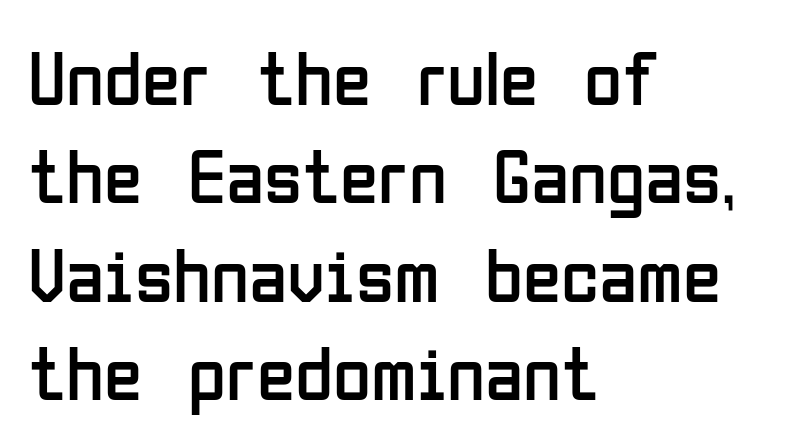
Compared with typical body copy, the letter spacing here is the same. Typeset ragged right — the left edge is the straight one. Note the varied advance widths — an 'i' is clearly narrower than an 'm'. Every stem runs plumb, perpendicular to the baseline.
